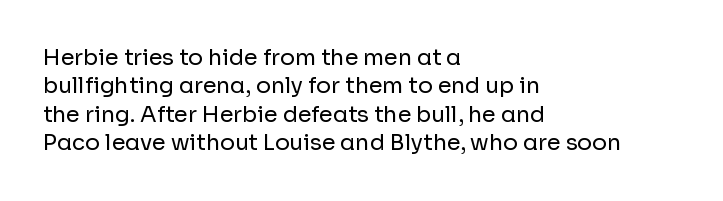
Rule under the text: the space is simply empty. Honestly, the letter spacing is just normal — you wouldn't notice it. The font's upright variant was chosen for this text. The strokes are not fattened; the text isn't bold. Layout note: lines flush left. The designer left line spacing at the default.
